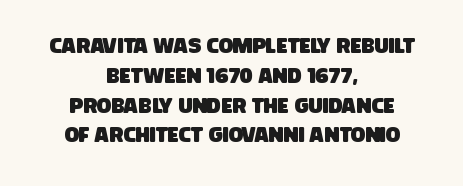
The image shows 21 px text type; set centered, normal line spacing (1.42x), normal letter spacing, not underlined.
